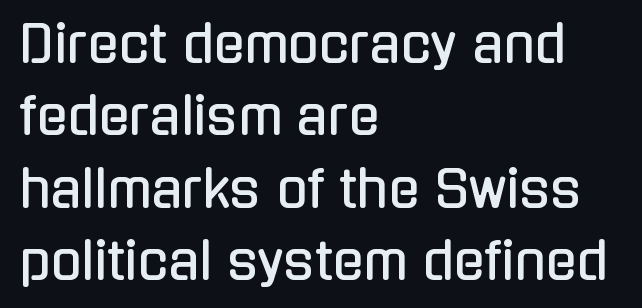
Q: Is the text italic (slanted)? A: No, it is upright.
Q: Is the typeface a serif or a sans-serif typeface? A: Sans-serif.
Q: Is the text underlined? A: No.
Q: How is the paragraph aligned? A: Left-aligned.
Q: Is the spacing between letters normal or unusually wide? A: Normal.
Q: Is the spacing between lines tight, normal or loose? A: Normal.
Q: Width (condensed, normal, or wide)? A: Condensed.
Q: Stroke contrast? A: Low.
Q: x-height? A: Medium.
Q: Monospaced? A: No.
